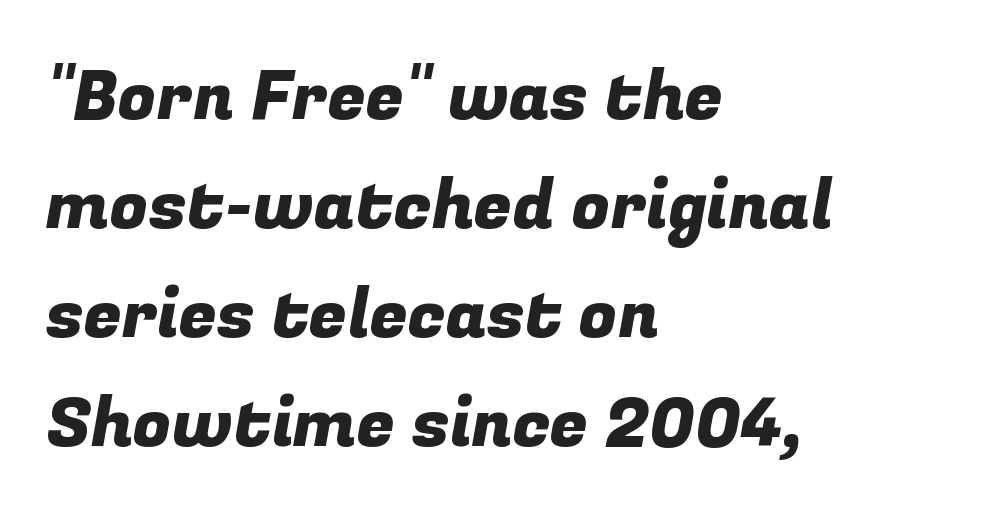
The line-height multiplier appears to be the usual default. The passage shown has conventional tracking throughout. The rendering shows plain stroke endings on the letterforms — a sans-serif design. Underlining? Definitely not there.
